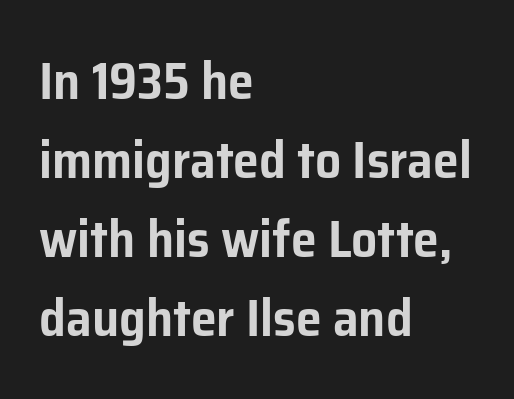
Q: Is the text italic (slanted)? A: No, it is upright.
Q: Is the typeface a serif or a sans-serif typeface? A: Sans-serif.
Q: Is the text underlined? A: No.
Q: How is the paragraph aligned? A: Left-aligned.
Q: Is the spacing between letters normal or unusually wide? A: Normal.
Q: Is the spacing between lines tight, normal or loose? A: Normal.
Q: Width (condensed, normal, or wide)? A: Normal.
Q: Stroke contrast? A: Low.
Q: x-height? A: Medium.
Q: Monospaced? A: No.
